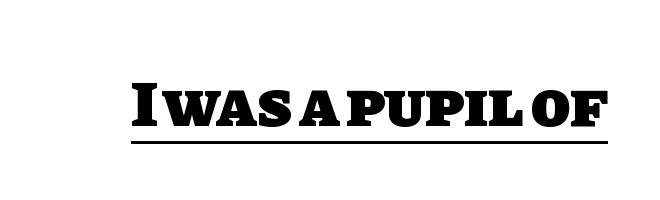
{"serif": "no", "bold": "yes", "weight": "heavy", "width": "normal", "stroke_contrast": "low", "x_height": "large", "monospaced": "no", "underline": "yes", "letter_spacing": "normal", "letter_spacing_em": 0.0, "glyph_px": 65}
